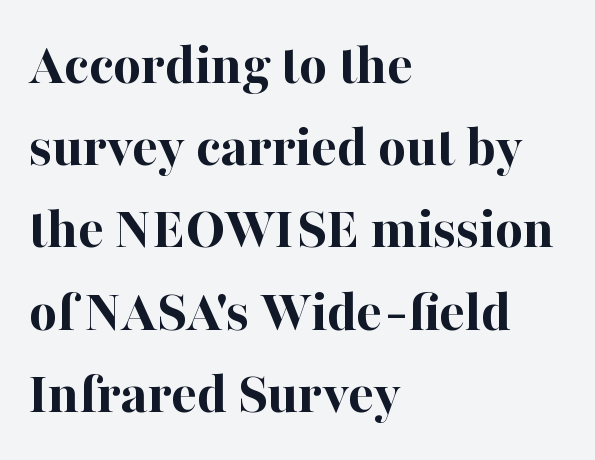
Q: Is the text bold? A: Yes.
Q: Is the text italic (slanted)? A: No, it is upright.
Q: Is the typeface a serif or a sans-serif typeface? A: Serif.
Q: Is the text underlined? A: No.
Q: How is the paragraph aligned? A: Left-aligned.
Q: Is the spacing between letters normal or unusually wide? A: Normal.
Q: Is the spacing between lines tight, normal or loose? A: Normal.
Q: Width (condensed, normal, or wide)? A: Normal.
Q: Stroke contrast? A: High.
Q: x-height? A: Medium.
Q: Monospaced? A: No.
